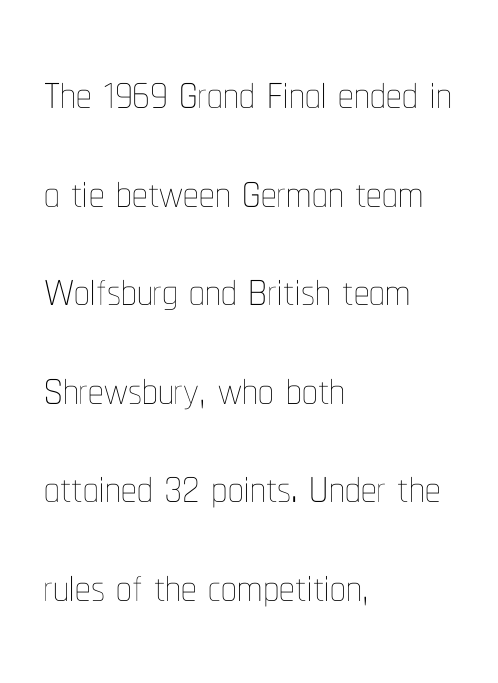
Q: Is the text bold? A: No.
Q: Is the text italic (slanted)? A: No, it is upright.
Q: Is the text underlined? A: No.
Q: How is the paragraph aligned? A: Left-aligned.
Q: Is the spacing between letters normal or unusually wide? A: Normal.
Q: Is the spacing between lines tight, normal or loose? A: Normal.
Q: Width (condensed, normal, or wide)? A: Condensed.
Q: Stroke contrast? A: Low.
Q: x-height? A: Medium.
Q: Monospaced? A: No.
